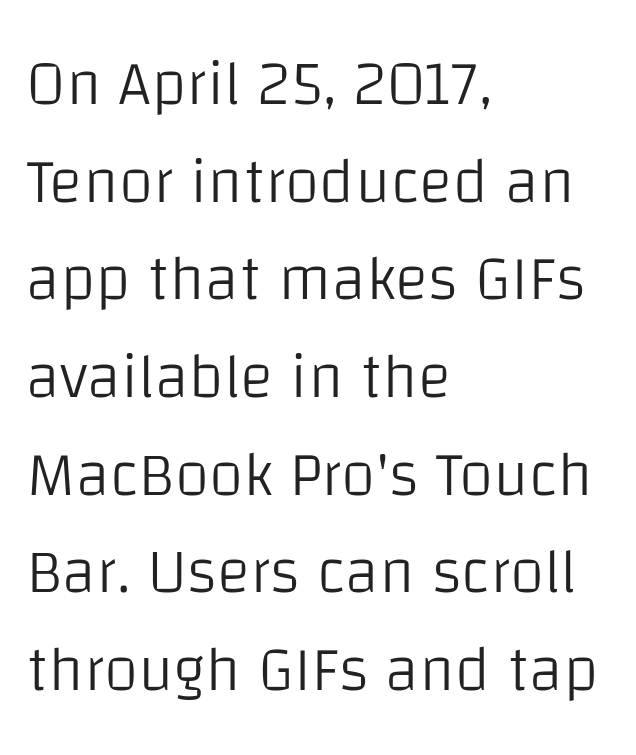
The image shows 63 px light sans-serif type, upright; set left-aligned, normal line spacing (1.55x), normal letter spacing, not underlined; low stroke contrast and a large x-height.
